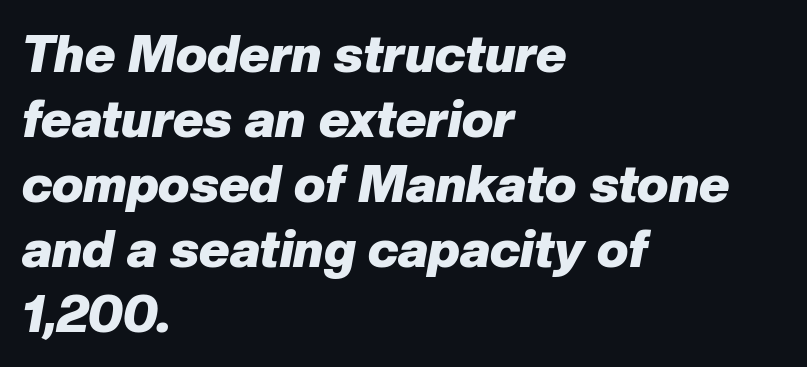
{"italic": "yes", "lean": "right", "slant_degrees": 10, "bold": "yes", "weight": "heavy", "width": "normal", "stroke_contrast": "low", "x_height": "medium", "monospaced": "no", "underline": "no", "align": "left", "line_spacing": "normal", "line_spacing_ratio": 1.25, "letter_spacing": "normal", "letter_spacing_em": 0.0, "glyph_px": 52}
